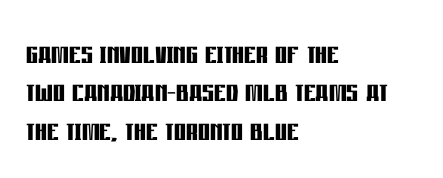
Quick note: not italic, upright. You'd pick this weight for a headline — it's a proper bold. Compared with typical paragraphs, the rows here are closer together. Alignment: flush left.
